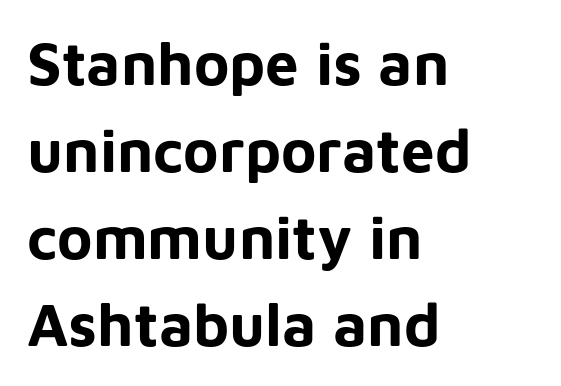
{"serif": "no", "italic": "no", "bold": "yes", "weight": "bold", "width": "normal", "stroke_contrast": "low", "x_height": "medium", "monospaced": "no", "underline": "no", "align": "left", "line_spacing": "normal", "line_spacing_ratio": 1.45, "letter_spacing": "normal", "letter_spacing_em": 0.0, "glyph_px": 60}
